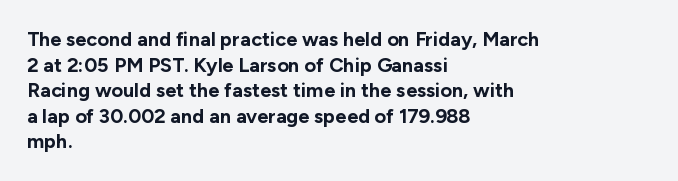
Q: Is the text bold? A: Yes.
Q: Is the text italic (slanted)? A: No, it is upright.
Q: Is the text underlined? A: No.
Q: How is the paragraph aligned? A: Left-aligned.
Q: Is the spacing between letters normal or unusually wide? A: Normal.
Q: Is the spacing between lines tight, normal or loose? A: Normal.
